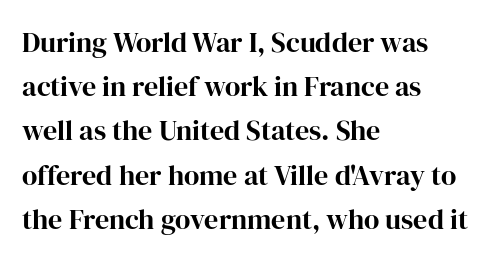
Look at the tracking — it's just the regular setting, nothing added. Does the weight exceed regular? Yes, all the way to bold. Looks like regular typesetting: each glyph gets only the width it needs. Tall strokes in this sample are plumb rather than angled.
